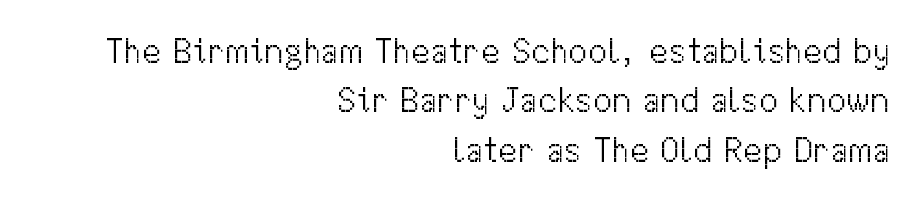
{"serif": "no", "italic": "no", "bold": "no", "weight": "light", "width": "normal", "stroke_contrast": "medium", "x_height": "medium", "monospaced": "no", "underline": "no", "align": "right", "line_spacing": "normal", "line_spacing_ratio": 1.41, "letter_spacing": "normal", "letter_spacing_em": 0.0, "glyph_px": 35}
